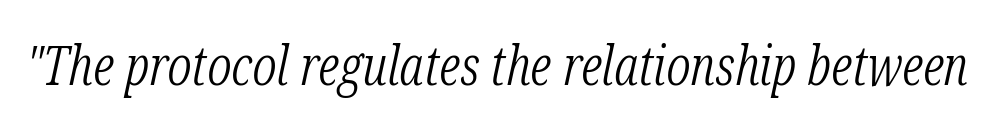
{"serif": "yes", "italic": "yes", "lean": "right", "slant_degrees": 12, "bold": "no", "weight": "light", "width": "condensed", "stroke_contrast": "low", "x_height": "medium", "monospaced": "no", "underline": "no", "letter_spacing": "normal", "letter_spacing_em": 0.0, "glyph_px": 55}
